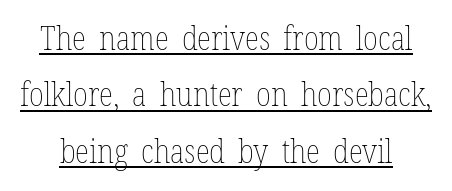
Q: Is the text bold? A: No.
Q: Is the text italic (slanted)? A: No, it is upright.
Q: Is the text underlined? A: Yes.
Q: Is the spacing between letters normal or unusually wide? A: Normal.
Q: Width (condensed, normal, or wide)? A: Condensed.
Q: Stroke contrast? A: Low.
Q: x-height? A: Medium.
Q: Monospaced? A: No.
